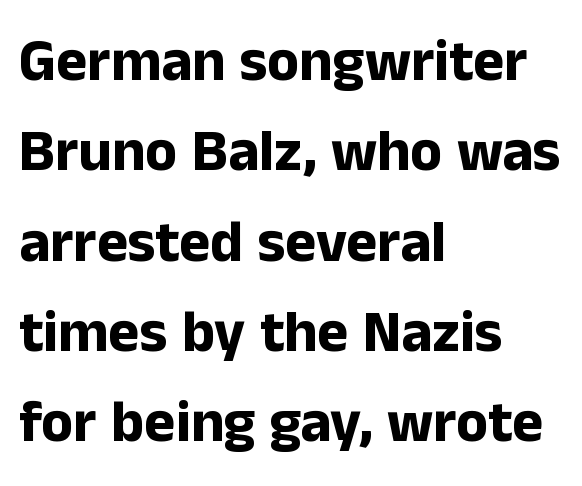
Character widths vary here, with narrow letters taking less room than wide ones. Do the letters lean? They stand straight. Underlining? Definitely not there. Check where the strokes stop: nothing finishes them off — pure sans. The horizontal fit of the characters is conventional and even.
